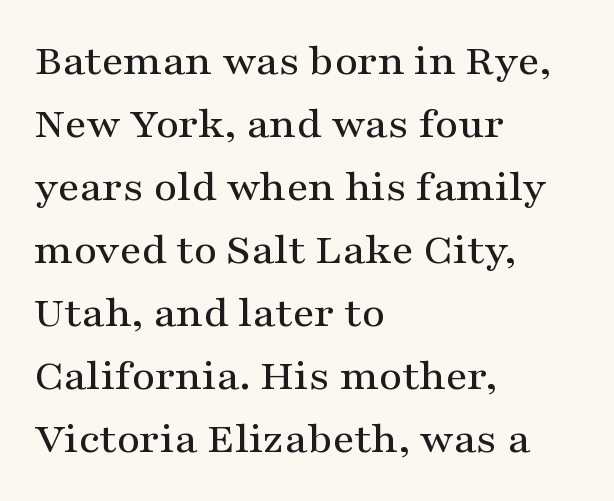
Q: Is the text italic (slanted)? A: No, it is upright.
Q: Is the typeface a serif or a sans-serif typeface? A: Serif.
Q: Is the text underlined? A: No.
Q: How is the paragraph aligned? A: Left-aligned.
Q: Is the spacing between letters normal or unusually wide? A: Normal.
Q: Is the spacing between lines tight, normal or loose? A: Normal.
Q: Width (condensed, normal, or wide)? A: Wide.
Q: Stroke contrast? A: Medium.
Q: x-height? A: Medium.
Q: Monospaced? A: No.
